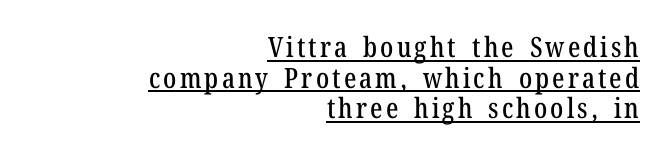
{"serif": "yes", "italic": "no", "width": "condensed", "stroke_contrast": "low", "x_height": "medium", "monospaced": "no", "underline": "yes", "align": "right", "line_spacing": "tight", "line_spacing_ratio": 1.09, "glyph_px": 28}
